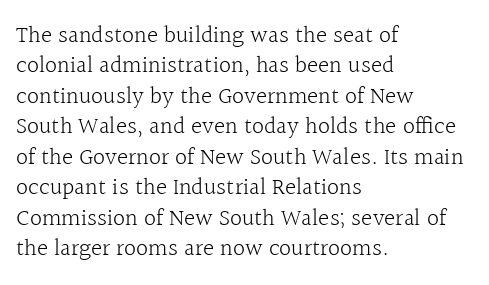
{"italic": "no", "bold": "no", "underline": "no", "align": "left", "line_spacing": "normal", "line_spacing_ratio": 1.27, "letter_spacing": "normal", "letter_spacing_em": 0.0, "glyph_px": 24}
